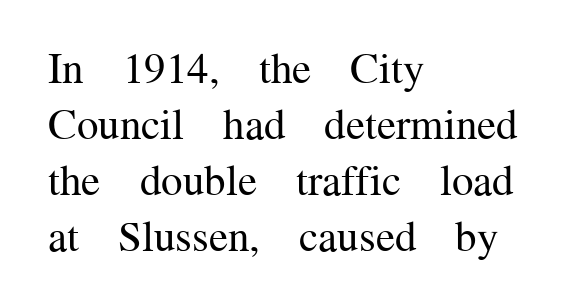
The image shows 43 px regular-weight serif type, upright; set left-aligned, normal line spacing (1.3x), normal letter spacing, not underlined; medium stroke contrast and a medium x-height.
